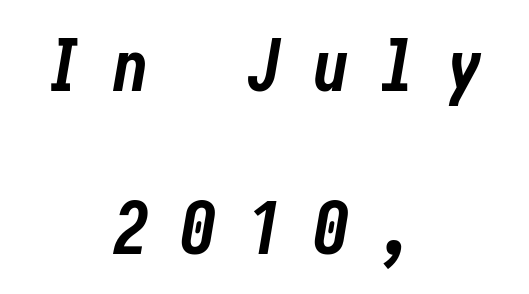
{"italic": "yes", "lean": "right", "slant_degrees": 10, "bold": "yes", "weight": "bold", "width": "condensed", "stroke_contrast": "low", "x_height": "medium", "underline": "no", "align": "center", "line_spacing": "loose", "line_spacing_ratio": 2.26, "letter_spacing": "wide", "letter_spacing_em": 0.43, "glyph_px": 72}
